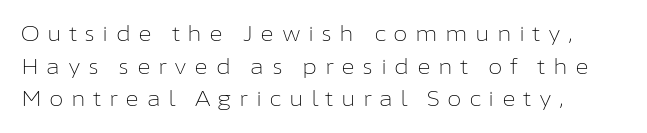
{"italic": "no", "bold": "no", "underline": "no", "align": "left", "line_spacing": "normal", "line_spacing_ratio": 1.55, "letter_spacing": "wide", "letter_spacing_em": 0.35, "glyph_px": 21}
